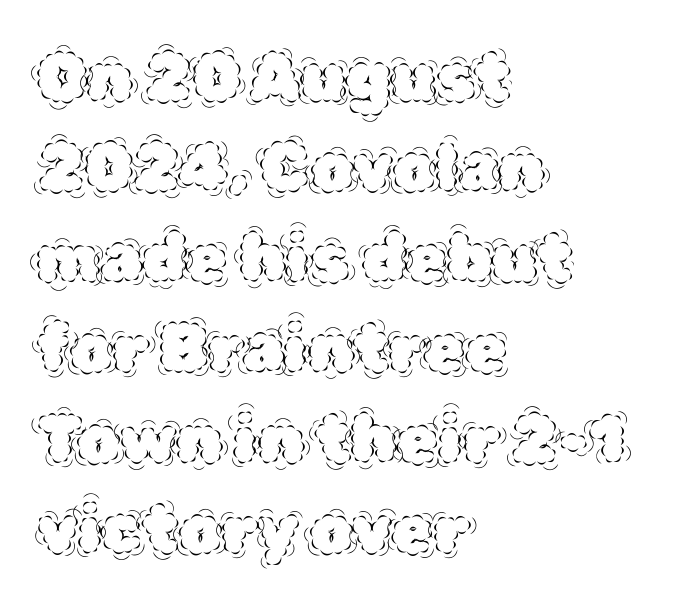
Letters rest on an invisible, unmarked baseline. The rendering uses natural spacing where letterforms have individual widths. Does the copy run flush right? No — it runs flush left. Posture: vertical.
